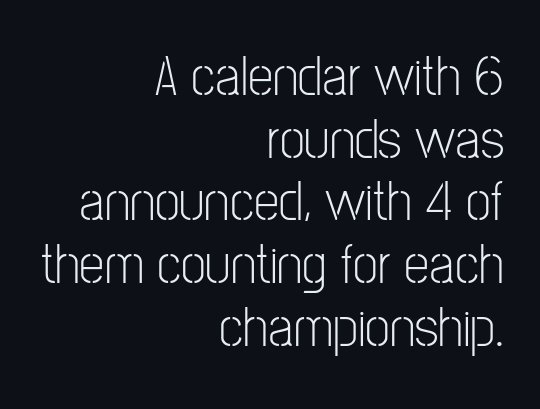
Q: Is the text bold? A: No.
Q: Is the text italic (slanted)? A: No, it is upright.
Q: Is the typeface a serif or a sans-serif typeface? A: Sans-serif.
Q: Is the text underlined? A: No.
Q: How is the paragraph aligned? A: Right-aligned.
Q: Is the spacing between letters normal or unusually wide? A: Normal.
Q: Is the spacing between lines tight, normal or loose? A: Tight.
Q: Width (condensed, normal, or wide)? A: Condensed.
Q: Stroke contrast? A: Low.
Q: x-height? A: Medium.
Q: Monospaced? A: No.
